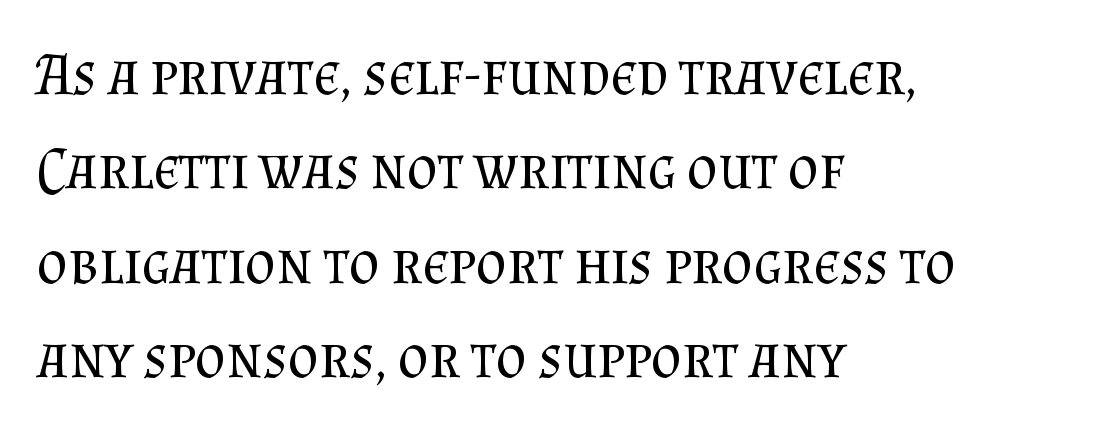
The image shows 59 px regular-weight serif type, upright; set left-aligned, normal line spacing (1.6x), normal letter spacing, not underlined; medium stroke contrast and a small x-height.
